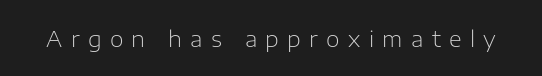
How are the letters spaced? Widely, with obvious added tracking. The letters stand straight up with perfectly vertical stems. The cut favours lightness, reaching ordinary text weight at its darkest. Decoration check: the copy has no underline.
